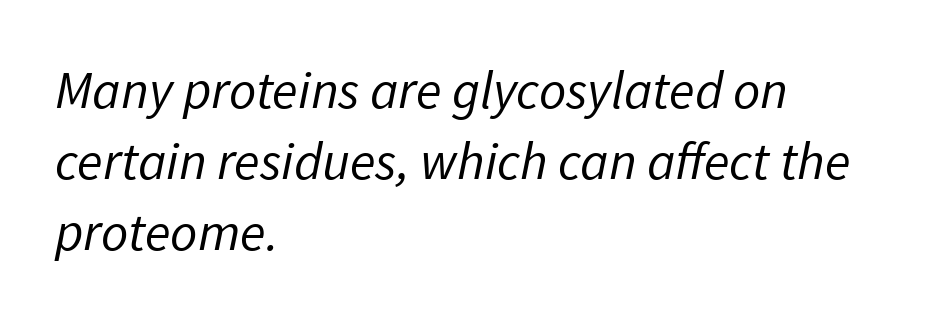
Serifs: no, the terminals of the letterforms are clean. The ragged edge is on the right, which tells us the setting is flush left. Tracking value appears to be zero — textbook default spacing. Stems and bowls with no extra thickness — not bold.
